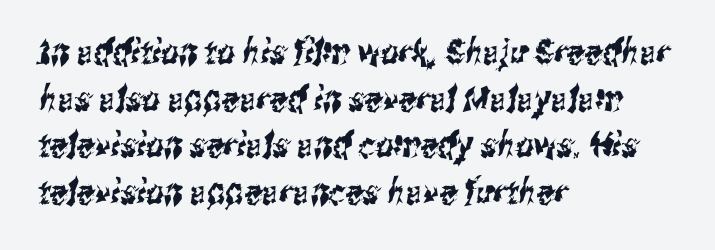
Q: Is the typeface a serif or a sans-serif typeface? A: Sans-serif.
Q: Is the text underlined? A: No.
Q: How is the paragraph aligned? A: Left-aligned.
Q: Is the spacing between letters normal or unusually wide? A: Normal.
Q: Is the spacing between lines tight, normal or loose? A: Normal.
Q: Width (condensed, normal, or wide)? A: Condensed.
Q: Stroke contrast? A: Medium.
Q: x-height? A: Medium.
Q: Monospaced? A: No.
